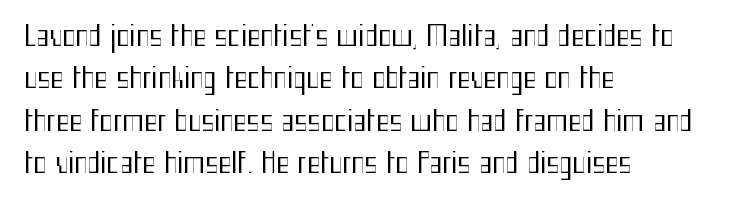
{"serif": "no", "italic": "no", "bold": "no", "weight": "regular", "width": "condensed", "stroke_contrast": "medium", "x_height": "medium", "monospaced": "no", "underline": "no", "align": "left", "line_spacing": "normal", "line_spacing_ratio": 1.51, "letter_spacing": "normal", "letter_spacing_em": 0.0, "glyph_px": 28}
